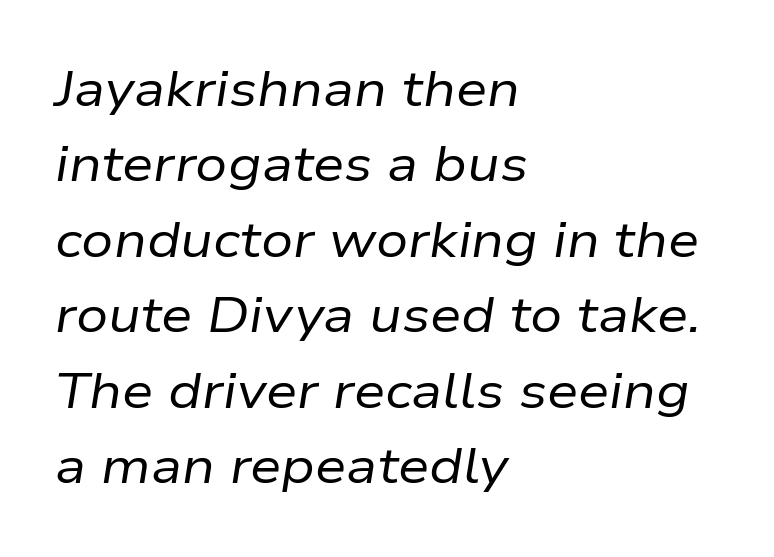
The image shows 50 px regular-weight type, italic (leaning right); set left-aligned, normal line spacing (1.51x), normal letter spacing, not underlined; low stroke contrast and a medium x-height.
